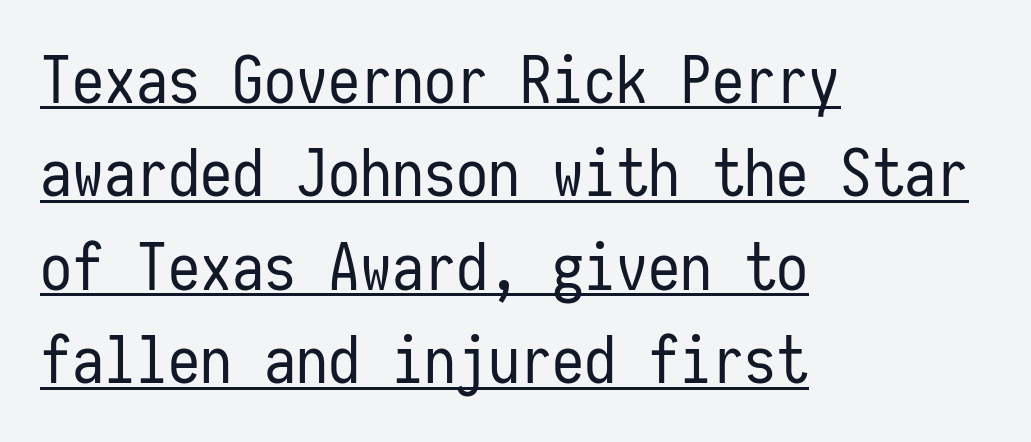
{"serif": "no", "italic": "no", "bold": "no", "weight": "regular", "width": "condensed", "stroke_contrast": "low", "x_height": "medium", "monospaced": "yes", "underline": "yes", "align": "left", "line_spacing": "normal", "line_spacing_ratio": 1.46, "letter_spacing": "normal", "letter_spacing_em": 0.0, "glyph_px": 64}
